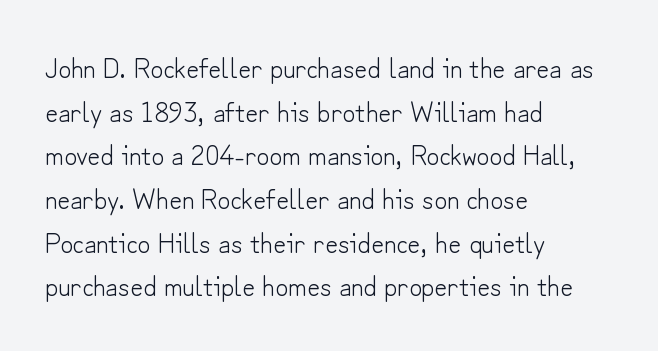
{"serif": "no", "italic": "no", "bold": "no", "weight": "light", "width": "normal", "stroke_contrast": "low", "x_height": "small", "monospaced": "no", "underline": "no", "align": "left", "line_spacing": "normal", "line_spacing_ratio": 1.56, "letter_spacing": "normal", "letter_spacing_em": 0.0, "glyph_px": 28}
